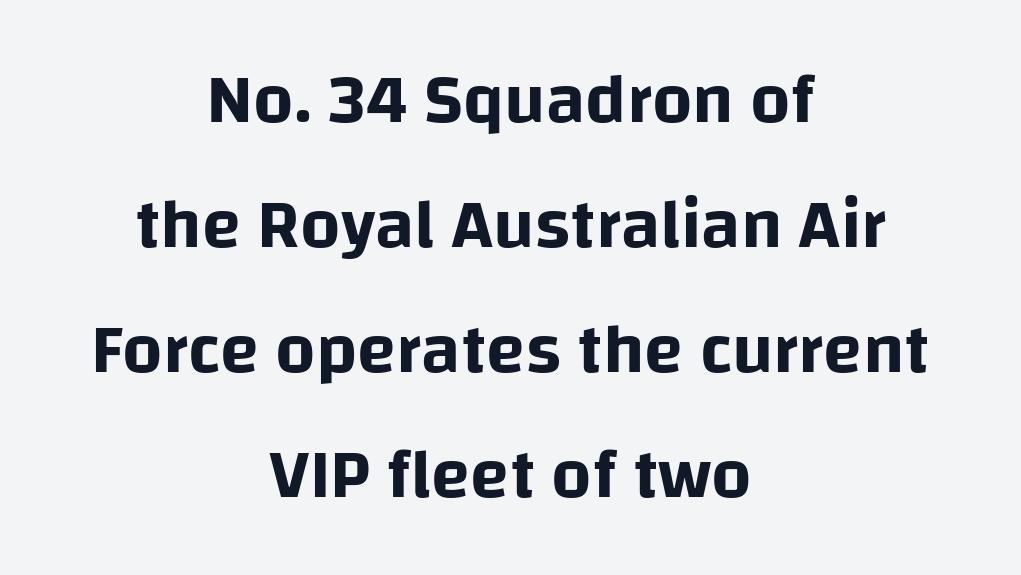
Quick note: underline off. The letters stand straight up with perfectly vertical stems. Which margin do the lines hug? Neither — every line sits in the middle. The text was rendered using a sans face with plain stroke endings. The face used here is proportionally spaced, like ordinary book or web type. Does extra space separate the letters? No, they use regular spacing.
